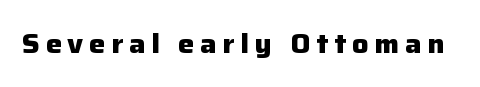
Q: Is the text bold? A: Yes.
Q: Is the text italic (slanted)? A: No, it is upright.
Q: Is the text underlined? A: No.
Q: Is the spacing between letters normal or unusually wide? A: Unusually wide.
